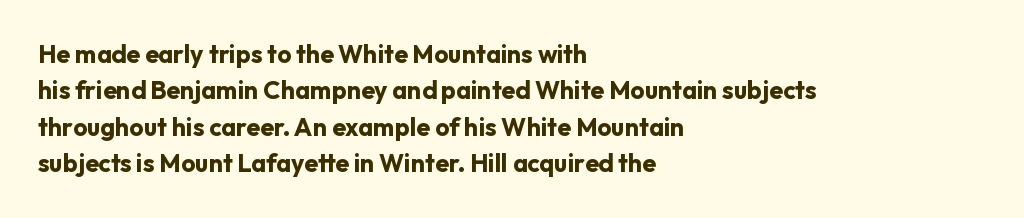
Q: Is the text bold? A: Yes.
Q: Is the text italic (slanted)? A: No, it is upright.
Q: Is the text underlined? A: No.
Q: How is the paragraph aligned? A: Left-aligned.
Q: Is the spacing between letters normal or unusually wide? A: Normal.
Q: Is the spacing between lines tight, normal or loose? A: Normal.
